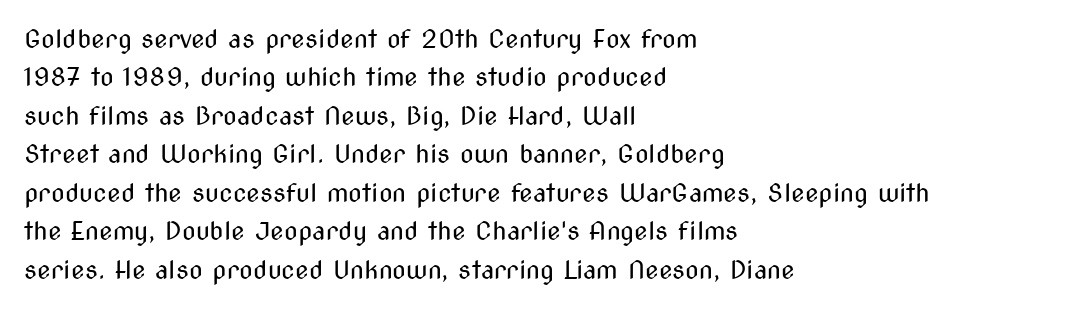
Q: Is the text bold? A: No.
Q: Is the text italic (slanted)? A: No, it is upright.
Q: Is the text underlined? A: No.
Q: How is the paragraph aligned? A: Left-aligned.
Q: Is the spacing between letters normal or unusually wide? A: Normal.
Q: Is the spacing between lines tight, normal or loose? A: Normal.
